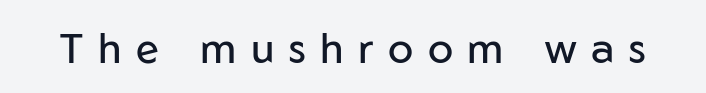
Q: Is the text bold? A: No.
Q: Is the text italic (slanted)? A: No, it is upright.
Q: Is the typeface a serif or a sans-serif typeface? A: Sans-serif.
Q: Is the text underlined? A: No.
Q: Is the spacing between letters normal or unusually wide? A: Unusually wide.
Q: Width (condensed, normal, or wide)? A: Normal.
Q: Stroke contrast? A: Low.
Q: x-height? A: Medium.
Q: Monospaced? A: No.
